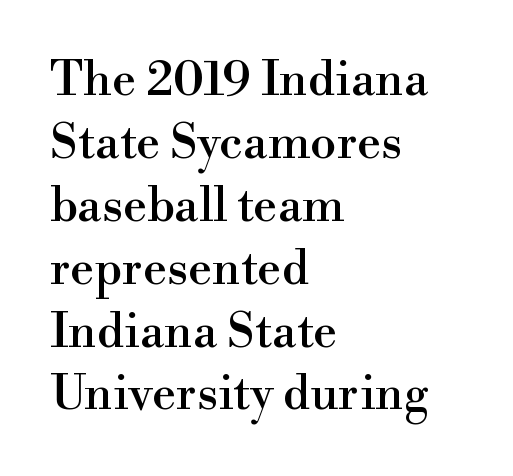
{"serif": "yes", "italic": "no", "width": "normal", "x_height": "small", "monospaced": "no", "underline": "no", "align": "left", "line_spacing": "normal", "line_spacing_ratio": 1.31, "letter_spacing": "normal", "letter_spacing_em": 0.0, "glyph_px": 48}
